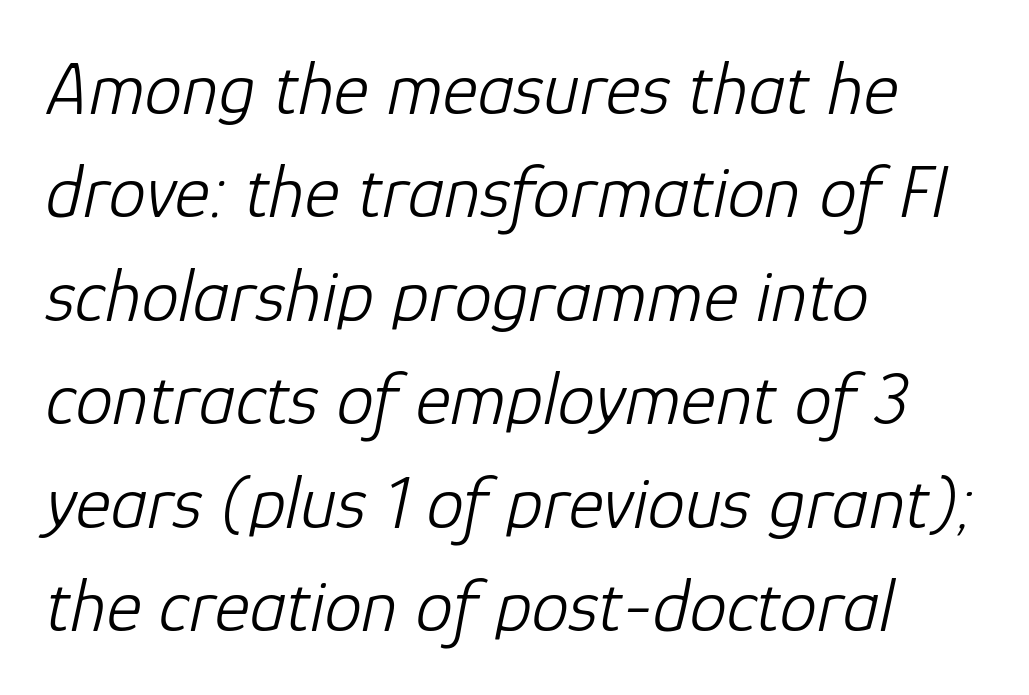
The image shows 75 px light type, italic (leaning right); set left-aligned, normal line spacing (1.38x), normal letter spacing, not underlined; low stroke contrast and a medium x-height.
